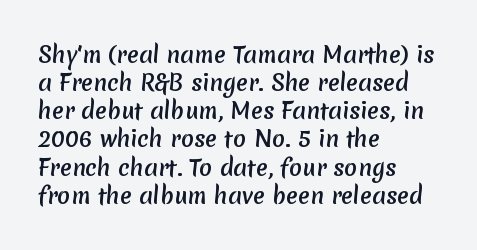
Q: Is the text bold? A: Yes.
Q: Is the text underlined? A: No.
Q: How is the paragraph aligned? A: Left-aligned.
Q: Is the spacing between letters normal or unusually wide? A: Normal.
Q: Is the spacing between lines tight, normal or loose? A: Normal.
